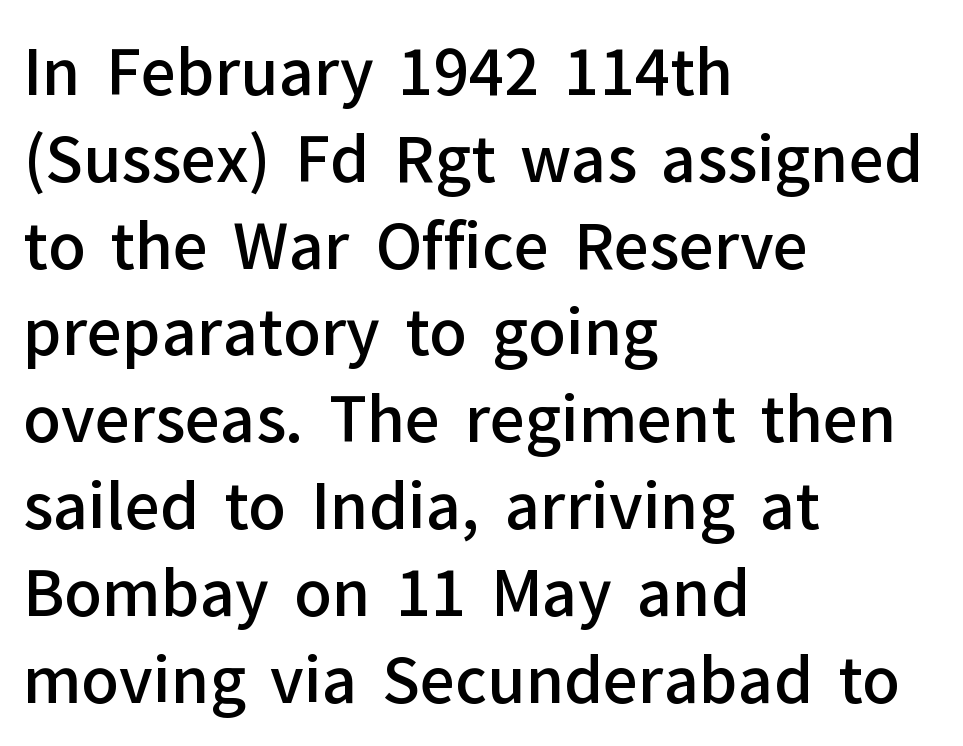
The image shows 62 px semibold sans-serif type, upright; set left-aligned, normal line spacing (1.4x), normal letter spacing, not underlined; low stroke contrast and a medium x-height.
